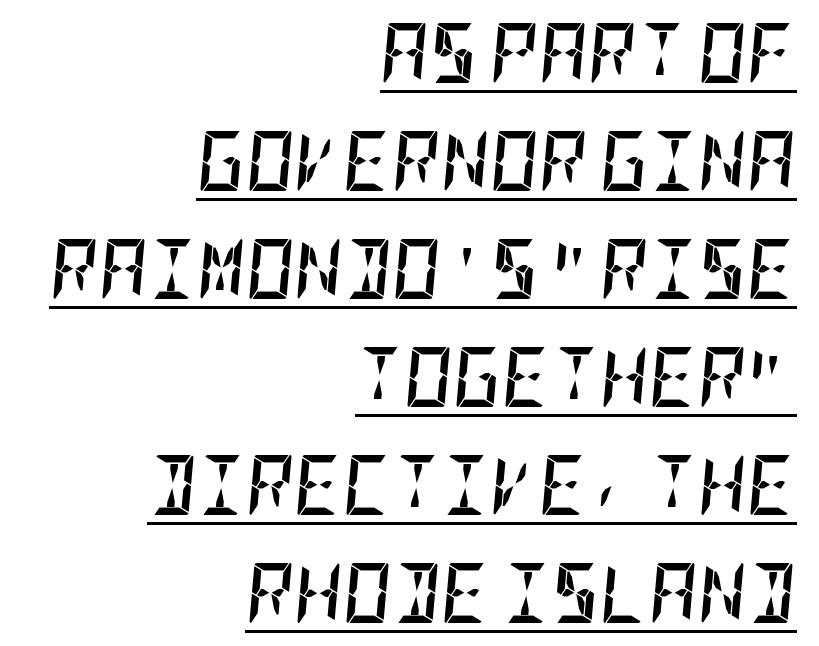
Q: Is the text bold? A: Yes.
Q: Is the text italic (slanted)? A: Yes, it leans right by about 5 degrees.
Q: Is the text underlined? A: Yes.
Q: How is the paragraph aligned? A: Right-aligned.
Q: Is the spacing between letters normal or unusually wide? A: Normal.
Q: Width (condensed, normal, or wide)? A: Condensed.
Q: Stroke contrast? A: Low.
Q: x-height? A: Large.
